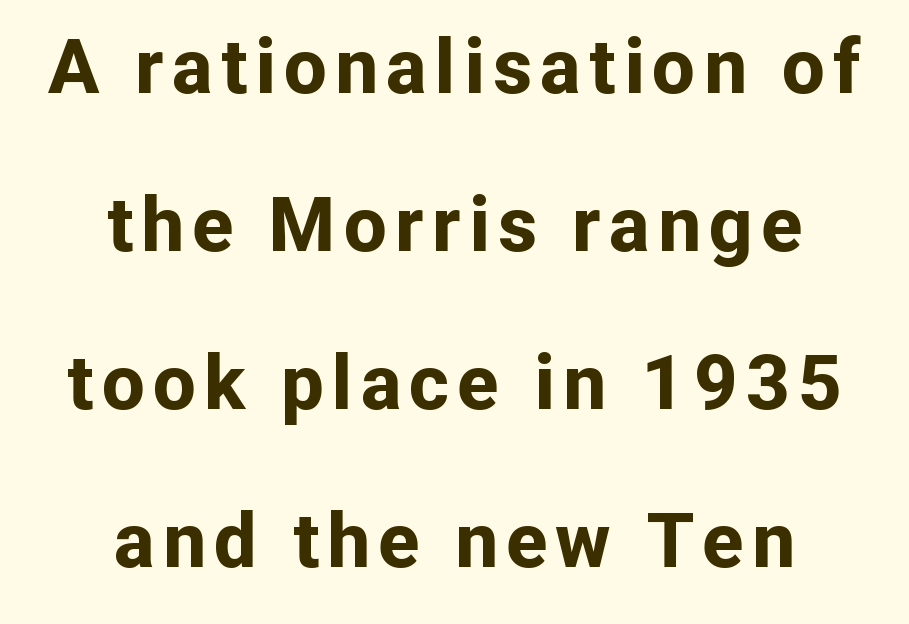
{"serif": "no", "italic": "no", "bold": "yes", "weight": "bold", "width": "normal", "stroke_contrast": "low", "x_height": "medium", "monospaced": "no", "underline": "no", "align": "center", "line_spacing": "loose", "line_spacing_ratio": 2.08, "glyph_px": 76}
